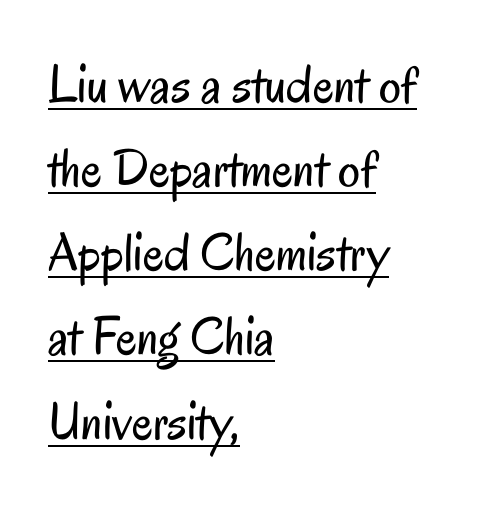
Q: Is the text bold? A: No.
Q: Is the text italic (slanted)? A: No, it is upright.
Q: Is the typeface a serif or a sans-serif typeface? A: Sans-serif.
Q: Is the text underlined? A: Yes.
Q: How is the paragraph aligned? A: Left-aligned.
Q: Is the spacing between letters normal or unusually wide? A: Normal.
Q: Is the spacing between lines tight, normal or loose? A: Normal.
Q: Width (condensed, normal, or wide)? A: Condensed.
Q: Stroke contrast? A: Low.
Q: x-height? A: Small.
Q: Monospaced? A: No.
